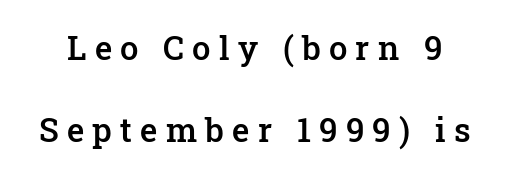
Q: Is the text bold? A: Semi-bold.
Q: Is the text italic (slanted)? A: No, it is upright.
Q: Is the typeface a serif or a sans-serif typeface? A: Serif.
Q: Is the text underlined? A: No.
Q: Is the spacing between letters normal or unusually wide? A: Unusually wide.
Q: Is the spacing between lines tight, normal or loose? A: Loose.
Q: Width (condensed, normal, or wide)? A: Normal.
Q: Stroke contrast? A: Low.
Q: x-height? A: Medium.
Q: Monospaced? A: No.
